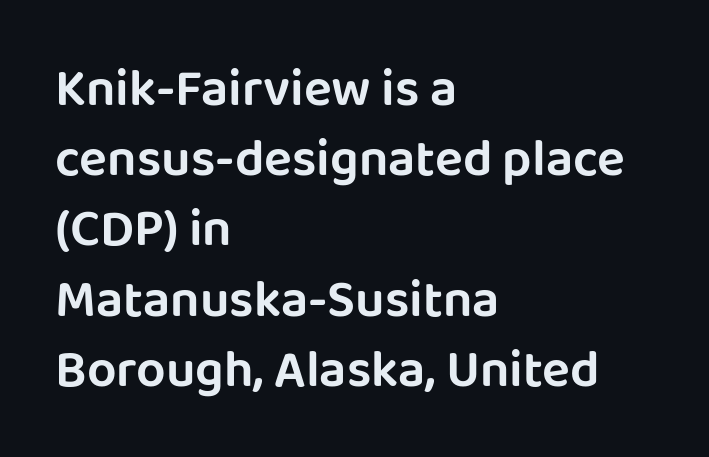
Q: Is the text italic (slanted)? A: No, it is upright.
Q: Is the typeface a serif or a sans-serif typeface? A: Sans-serif.
Q: Is the text underlined? A: No.
Q: How is the paragraph aligned? A: Left-aligned.
Q: Is the spacing between letters normal or unusually wide? A: Normal.
Q: Is the spacing between lines tight, normal or loose? A: Normal.
Q: Width (condensed, normal, or wide)? A: Normal.
Q: Stroke contrast? A: Low.
Q: x-height? A: Large.
Q: Monospaced? A: No.
